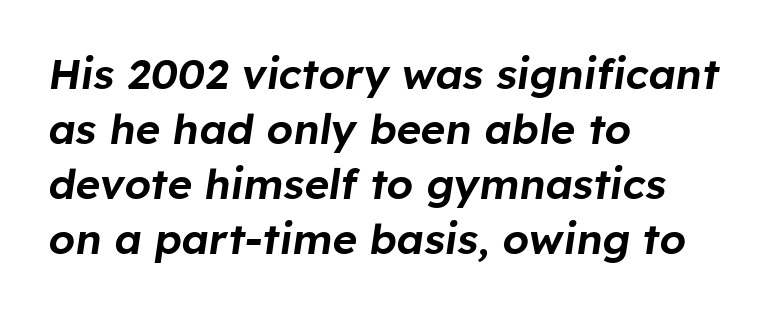
The image shows 42 px text type, italic (leaning right); set left-aligned, normal line spacing (1.31x), normal letter spacing, not underlined; low stroke contrast and a medium x-height.
